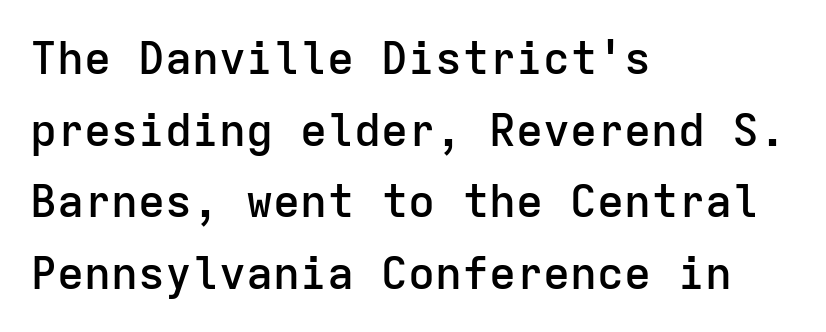
A typesetter would call this monospace, since all characters share one set width. Summary of vertical rhythm: regular, with standard interline spacing. A roman cut, with each character standing at attention. The paragraph has a hard left edge and a soft right edge. The typesetting leans somewhat heavy: a semibold. Regarding serifs, this sample does without them.
